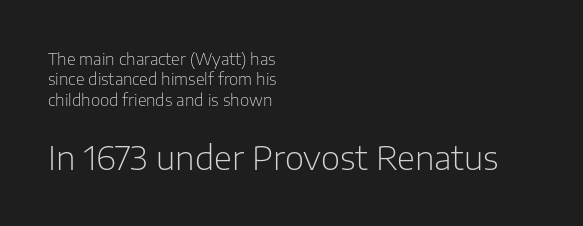
{"serif": "no", "italic": "no", "bold": "no", "weight": "light", "width": "normal", "stroke_contrast": "low", "x_height": "medium", "monospaced": "no", "underline": "no", "align": "left", "line_spacing": "normal", "line_spacing_ratio": 1.28, "letter_spacing": "normal", "letter_spacing_em": 0.0, "larger_block": "second", "size_ratio": 2.06, "glyph_px": 33}
